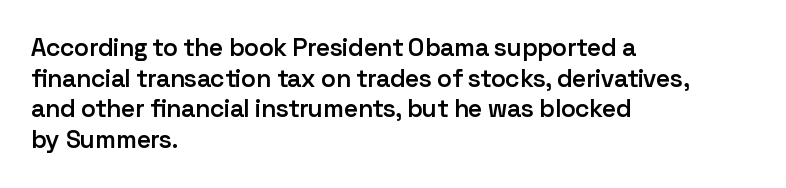
The text block is weighted toward the left margin, trailing off unevenly rightward. What weight is shown? A semibold, between regular and bold. Look at the tracking — it's just the regular setting, nothing added. Quick note: not italic, upright. A bare baseline throughout the passage.
